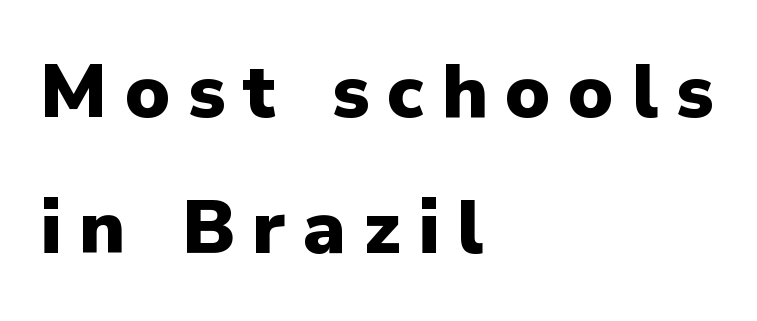
The space directly below the letters is spotless. These words are printed bold, with thick strokes throughout. Tracking here is generous; glyphs stand well apart from one another. Each line starts at the same left margin while the right side varies. Looks like regular typesetting: each glyph gets only the width it needs.
